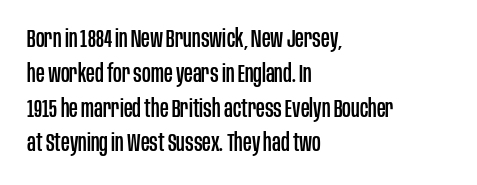
The image shows 24 px text type, upright; set left-aligned, normal line spacing (1.45x), normal letter spacing, not underlined.
